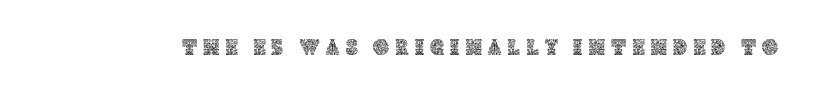
{"italic": "no", "underline": "no", "letter_spacing": "wide", "letter_spacing_em": 0.29, "glyph_px": 22}
